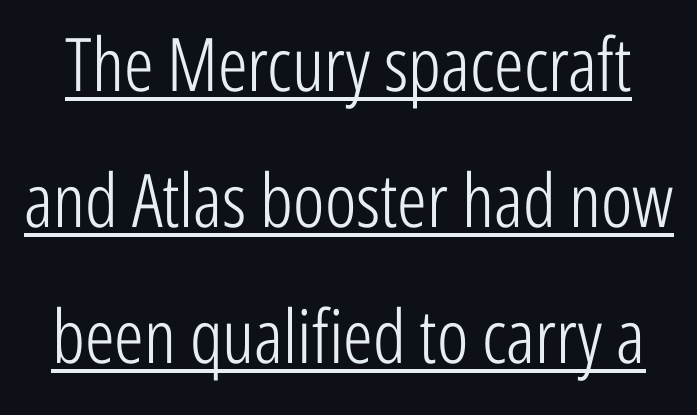
Italic: no, the glyphs are upright roman. Compared with typical body copy, the letter spacing here is the same. The glyphs are accompanied by a horizontal stroke just below them. Weight: in the light-to-regular range. Classification — sans serif. You could not count columns in this text — the font is proportionally spaced.
